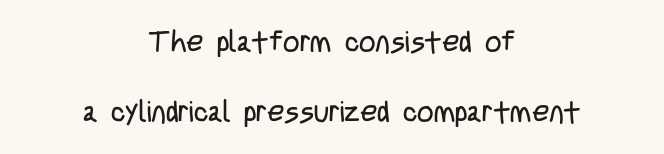
{"serif": "no", "italic": "no", "bold": "no", "weight": "regular", "width": "condensed", "stroke_contrast": "low", "x_height": "large", "monospaced": "no", "underline": "no", "align": "center", "line_spacing": "loose", "line_spacing_ratio": 2.4, "letter_spacing": "normal", "letter_spacing_em": 0.0, "glyph_px": 29}
